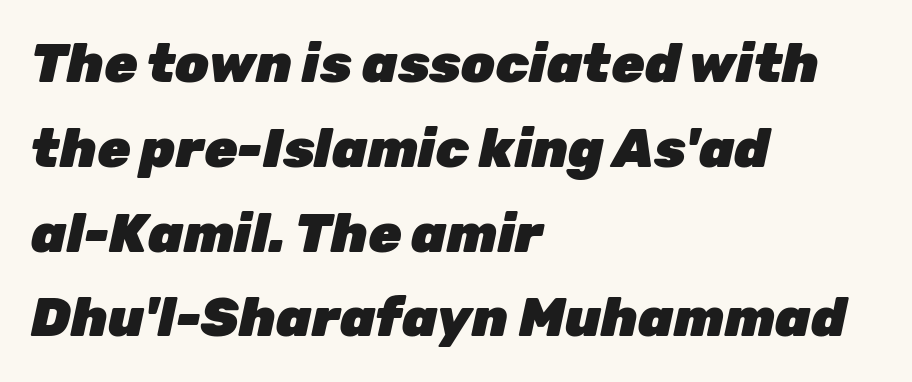
{"italic": "yes", "lean": "right", "slant_degrees": 12, "bold": "yes", "weight": "heavy", "width": "normal", "stroke_contrast": "low", "x_height": "medium", "monospaced": "no", "underline": "no", "align": "left", "line_spacing": "normal", "line_spacing_ratio": 1.57, "letter_spacing": "normal", "letter_spacing_em": 0.0, "glyph_px": 54}
